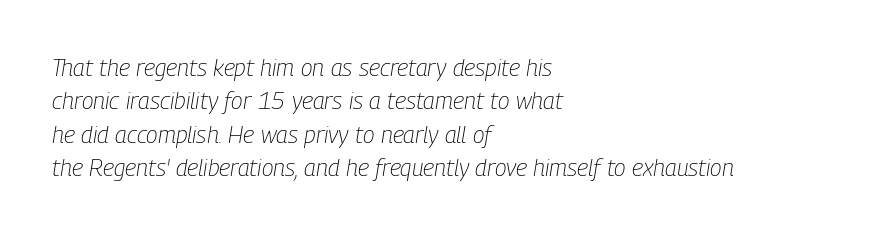
The gaps between neighbouring characters are ordinary and unremarkable. The lettering tilts uniformly, giving the passage an italic look. Short and long lines alike share a common starting point at left. Summary of vertical rhythm: regular, with standard interline spacing. The passage shown is not bold in any degree. The baseline area is clear.
